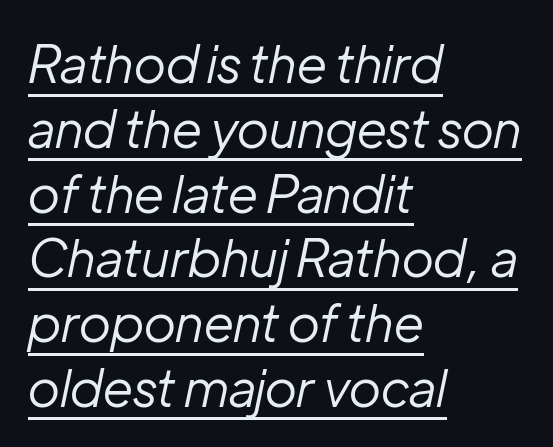
The lines are quadded left. A normal amount of white space separates one row of letters from the next. The horizontal fit of the characters is conventional and even. Posture: slanted. The face used here is proportionally spaced, like ordinary book or web type.
